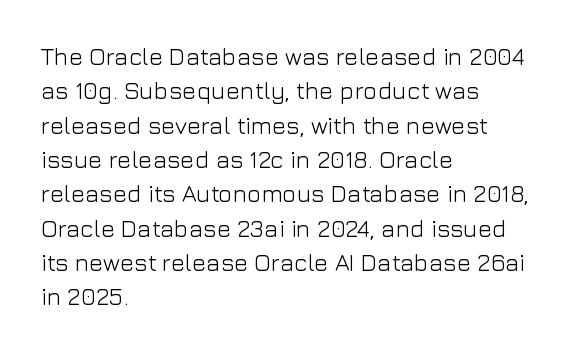
Q: Is the text bold? A: No.
Q: Is the text italic (slanted)? A: No, it is upright.
Q: Is the text underlined? A: No.
Q: How is the paragraph aligned? A: Left-aligned.
Q: Is the spacing between letters normal or unusually wide? A: Normal.
Q: Is the spacing between lines tight, normal or loose? A: Normal.
